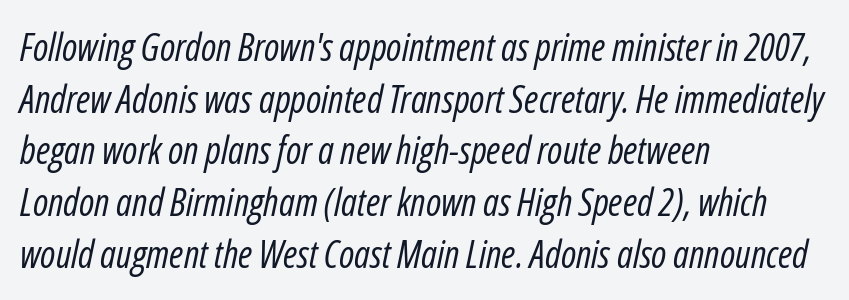
{"italic": "yes", "lean": "right", "slant_degrees": 12, "bold": "no", "weight": "regular", "width": "condensed", "stroke_contrast": "low", "x_height": "medium", "monospaced": "no", "underline": "no", "align": "left", "line_spacing": "normal", "line_spacing_ratio": 1.36, "letter_spacing": "normal", "letter_spacing_em": 0.0, "glyph_px": 38}
